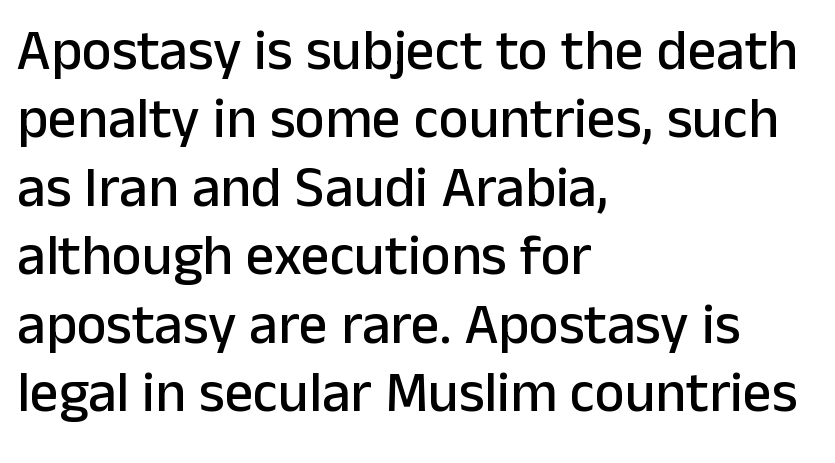
The image shows 57 px sans-serif type, upright; set left-aligned, line spacing 1.2x, normal letter spacing, not underlined; low stroke contrast and a medium x-height.
